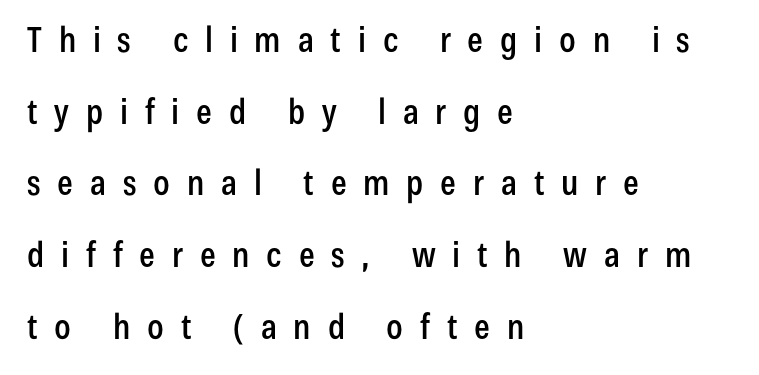
Q: Is the text italic (slanted)? A: No, it is upright.
Q: Is the typeface a serif or a sans-serif typeface? A: Sans-serif.
Q: Is the text underlined? A: No.
Q: How is the paragraph aligned? A: Left-aligned.
Q: Is the spacing between letters normal or unusually wide? A: Unusually wide.
Q: Is the spacing between lines tight, normal or loose? A: Loose.
Q: Width (condensed, normal, or wide)? A: Condensed.
Q: Stroke contrast? A: Low.
Q: x-height? A: Medium.
Q: Monospaced? A: No.
